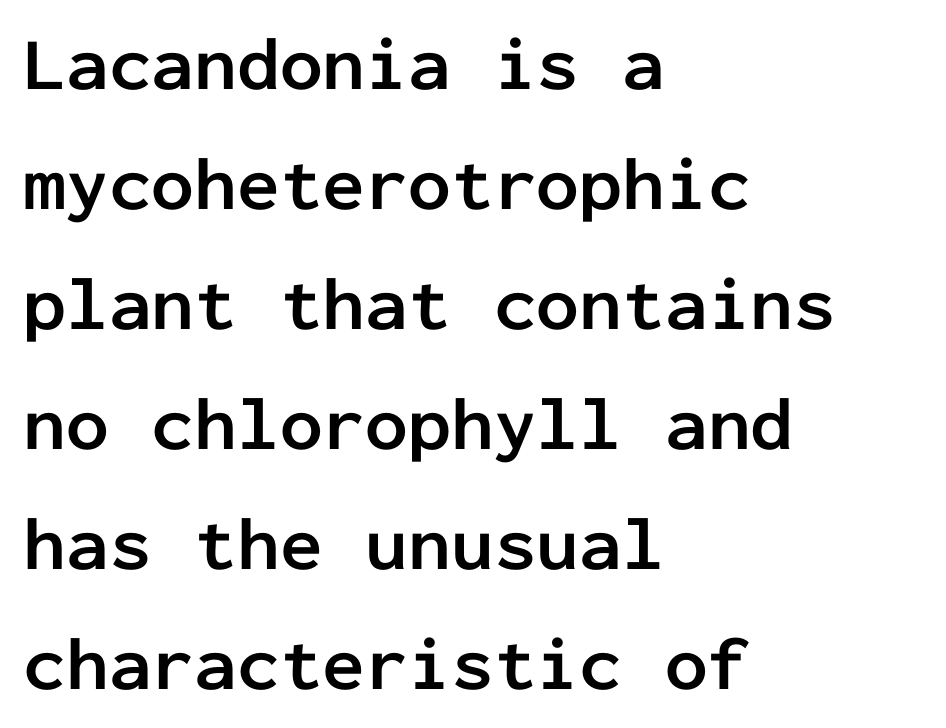
The image shows 76 px semibold sans-serif type, upright, monospaced; set left-aligned, normal line spacing (1.58x), normal letter spacing, not underlined; low stroke contrast and a medium x-height.
